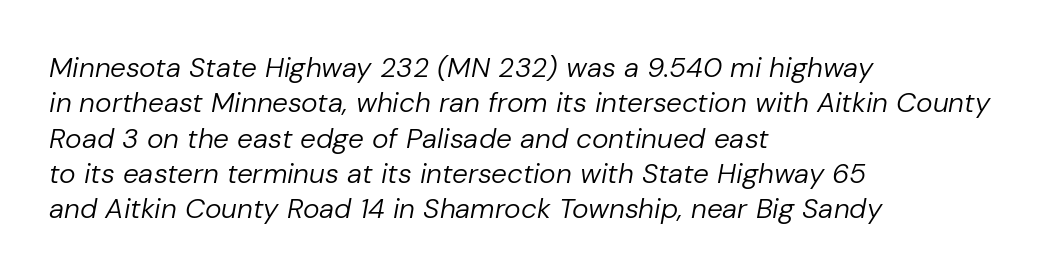
You could not count columns in this text — the font is proportionally spaced. Observe the ordinary spacing: letters are neighbours, not strangers. Regarding leading, the lines here are spaced in the standard way. Is the stroke heavy? The answer is a plain regular-or-lighter. The string is rendered with underlining switched off. All the whitespace from short lines collects on the right.
